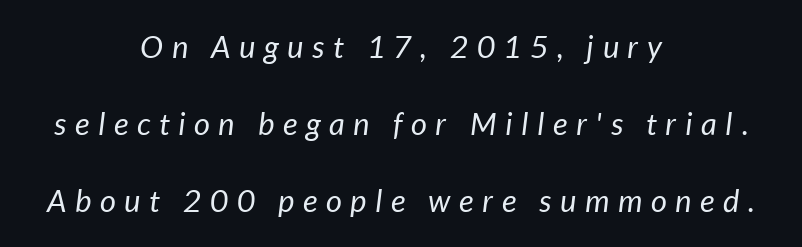
{"italic": "yes", "lean": "right", "slant_degrees": 7, "bold": "no", "weight": "regular", "width": "normal", "stroke_contrast": "low", "x_height": "medium", "monospaced": "no", "underline": "no", "align": "center", "line_spacing": "loose", "line_spacing_ratio": 2.49, "letter_spacing": "wide", "letter_spacing_em": 0.28, "glyph_px": 31}
